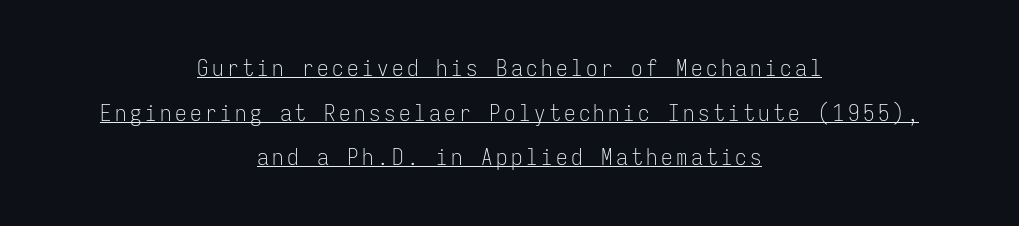
The image shows 23 px text type, upright; set centered, loose line spacing (1.94x), underlined.
